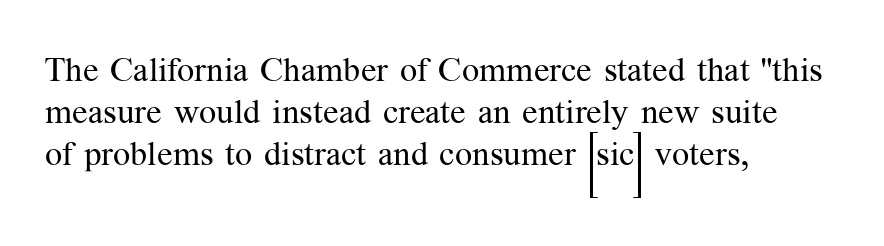
{"serif": "yes", "italic": "no", "bold": "no", "weight": "regular", "width": "normal", "stroke_contrast": "medium", "x_height": "medium", "monospaced": "no", "underline": "no", "align": "left", "line_spacing_ratio": 1.24, "letter_spacing": "normal", "letter_spacing_em": 0.0, "glyph_px": 34}
